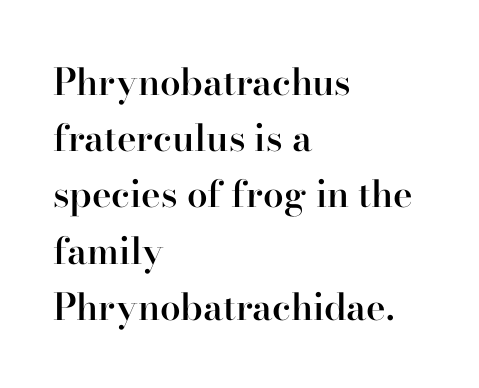
The image shows 37 px semibold serif type, upright; set left-aligned, normal line spacing (1.52x), normal letter spacing, not underlined; high stroke contrast and a small x-height.
